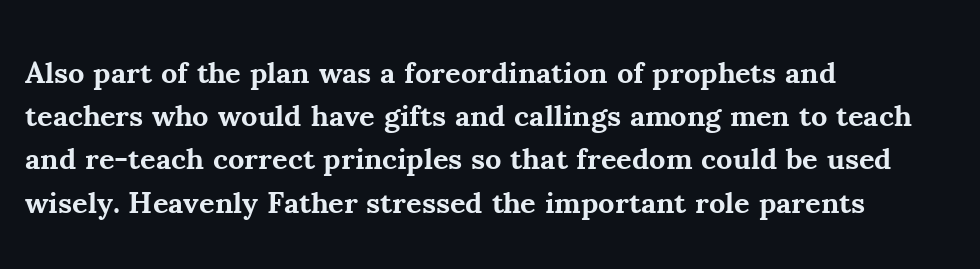
{"serif": "yes", "italic": "no", "bold": "yes", "weight": "bold", "width": "normal", "stroke_contrast": "medium", "x_height": "small", "monospaced": "no", "underline": "no", "align": "left", "line_spacing": "normal", "line_spacing_ratio": 1.44, "letter_spacing": "normal", "letter_spacing_em": 0.0, "glyph_px": 30}
